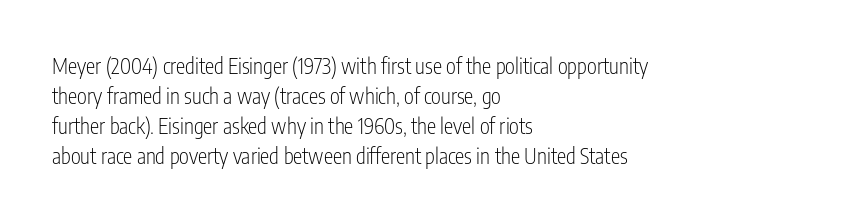
{"italic": "no", "bold": "no", "underline": "no", "align": "left", "line_spacing": "normal", "line_spacing_ratio": 1.43, "letter_spacing": "normal", "letter_spacing_em": 0.0, "glyph_px": 21}
